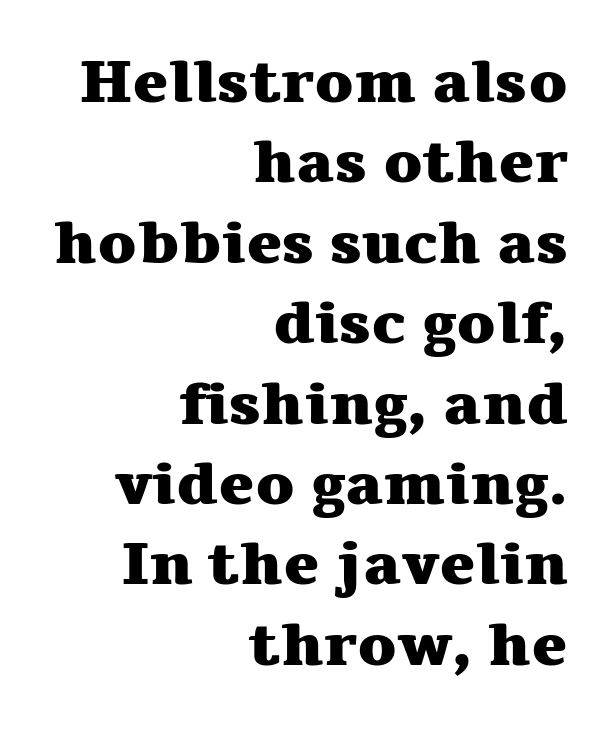
The image shows 60 px heavy, wide serif type, upright; set right-aligned, normal line spacing (1.34x), normal letter spacing, not underlined; medium stroke contrast and a medium x-height.
